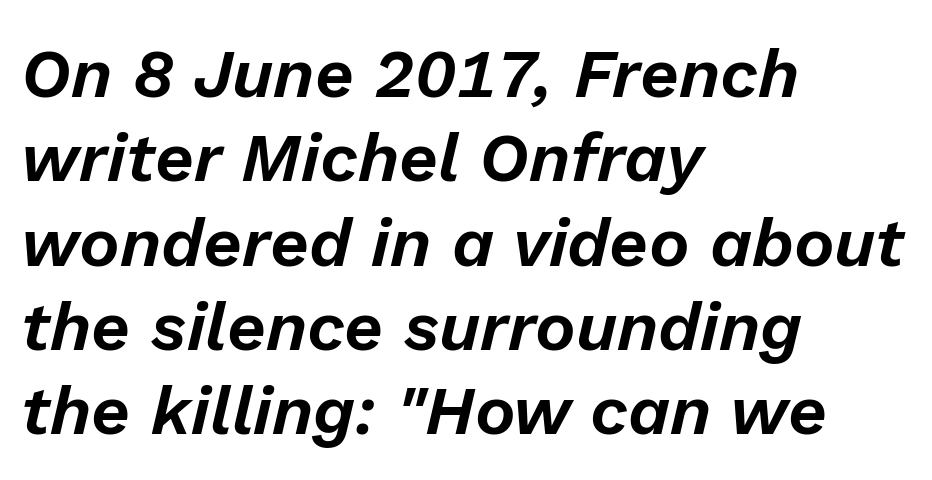
The image shows 68 px text type, italic (leaning right); set left-aligned, line spacing 1.24x, normal letter spacing, not underlined; low stroke contrast and a medium x-height.
